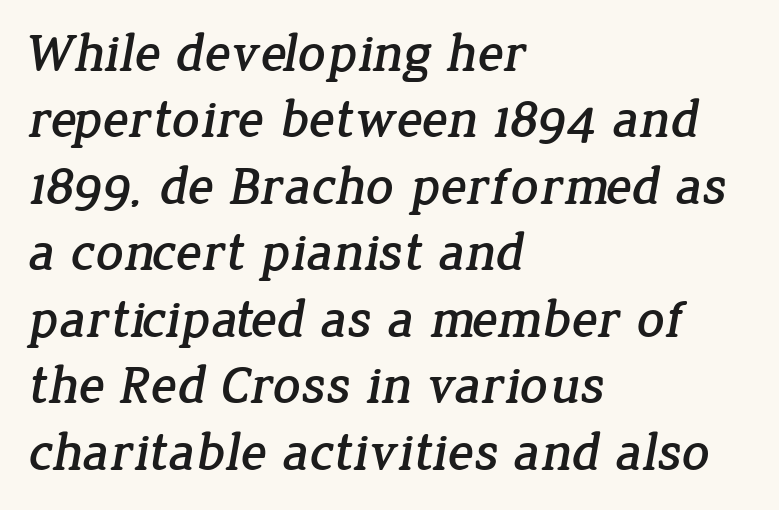
The image shows 54 px serif type; set left-aligned, line spacing 1.23x, normal letter spacing, not underlined; low stroke contrast and a medium x-height.
